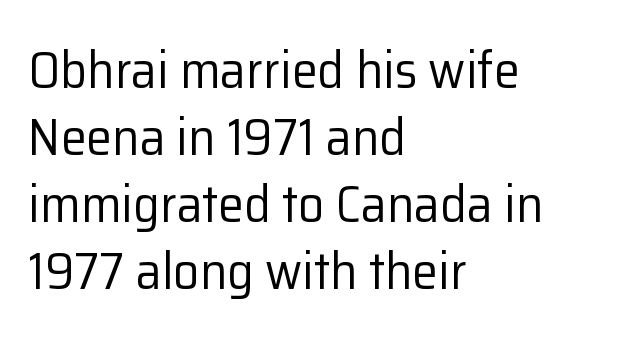
Q: Is the text bold? A: No.
Q: Is the text italic (slanted)? A: No, it is upright.
Q: Is the typeface a serif or a sans-serif typeface? A: Sans-serif.
Q: Is the text underlined? A: No.
Q: How is the paragraph aligned? A: Left-aligned.
Q: Is the spacing between letters normal or unusually wide? A: Normal.
Q: Is the spacing between lines tight, normal or loose? A: Normal.
Q: Width (condensed, normal, or wide)? A: Normal.
Q: Stroke contrast? A: Low.
Q: x-height? A: Medium.
Q: Monospaced? A: No.
